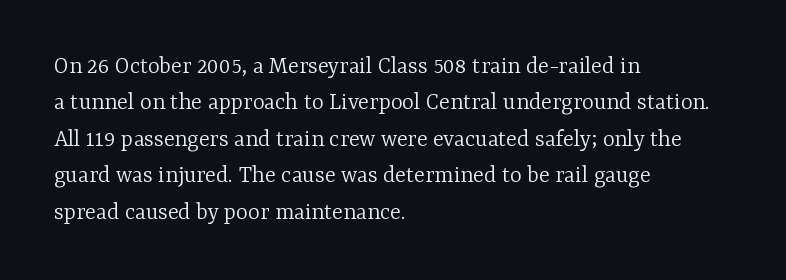
Q: Is the text bold? A: No.
Q: Is the text italic (slanted)? A: No, it is upright.
Q: Is the text underlined? A: No.
Q: How is the paragraph aligned? A: Left-aligned.
Q: Is the spacing between letters normal or unusually wide? A: Normal.
Q: Is the spacing between lines tight, normal or loose? A: Normal.
